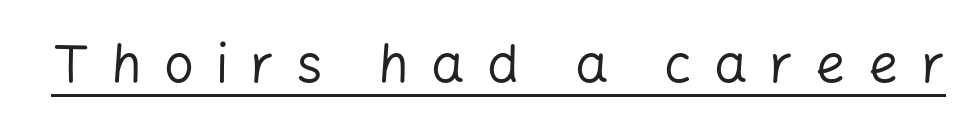
The image shows 53 px regular-weight sans-serif type, upright; set unusually wide letter spacing (+0.41 em), underlined; low stroke contrast and a medium x-height.
